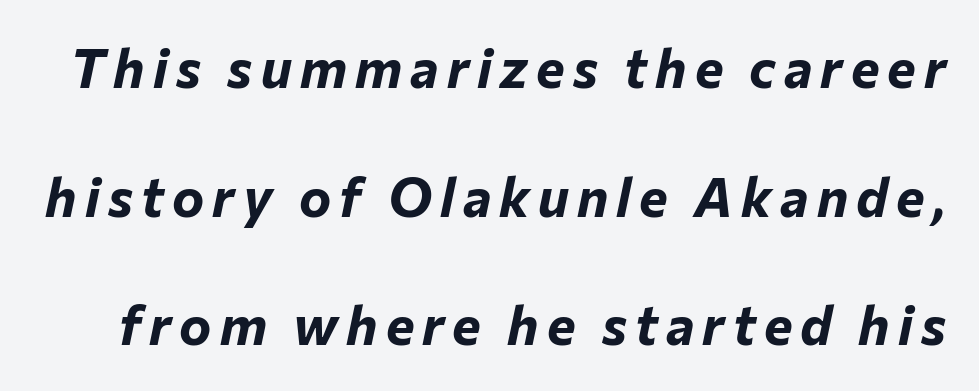
{"italic": "yes", "lean": "right", "slant_degrees": 12, "bold": "yes", "weight": "bold", "width": "normal", "stroke_contrast": "low", "x_height": "medium", "monospaced": "no", "underline": "no", "line_spacing": "loose", "line_spacing_ratio": 2.38, "glyph_px": 54}
